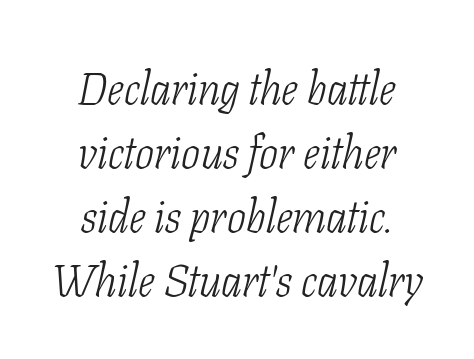
Q: Is the text bold? A: No.
Q: Is the text italic (slanted)? A: Yes, it leans right by about 11 degrees.
Q: Is the typeface a serif or a sans-serif typeface? A: Serif.
Q: Is the text underlined? A: No.
Q: How is the paragraph aligned? A: Centered.
Q: Is the spacing between letters normal or unusually wide? A: Normal.
Q: Is the spacing between lines tight, normal or loose? A: Normal.
Q: Width (condensed, normal, or wide)? A: Condensed.
Q: Stroke contrast? A: Low.
Q: x-height? A: Medium.
Q: Monospaced? A: No.
